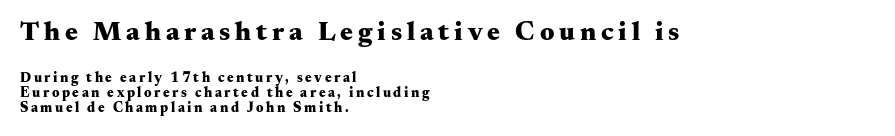
{"italic": "no", "bold": "yes", "underline": "no", "align": "left", "line_spacing": "tight", "line_spacing_ratio": 1.08, "larger_block": "first", "size_ratio": 1.93, "glyph_px": 27}
